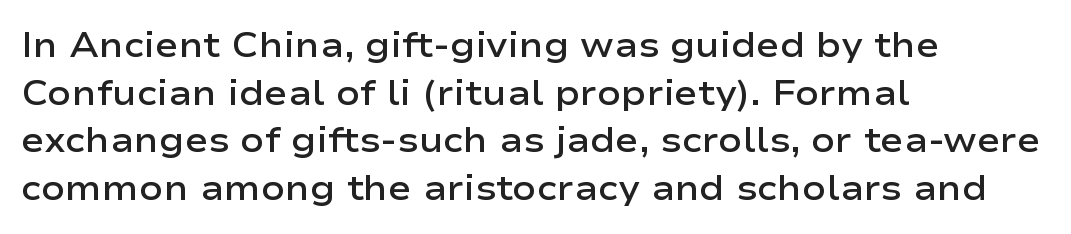
Q: Is the text bold? A: Semi-bold.
Q: Is the text italic (slanted)? A: No, it is upright.
Q: Is the typeface a serif or a sans-serif typeface? A: Sans-serif.
Q: Is the text underlined? A: No.
Q: How is the paragraph aligned? A: Left-aligned.
Q: Is the spacing between letters normal or unusually wide? A: Normal.
Q: Is the spacing between lines tight, normal or loose? A: Normal.
Q: Width (condensed, normal, or wide)? A: Wide.
Q: Stroke contrast? A: Low.
Q: x-height? A: Medium.
Q: Monospaced? A: No.
